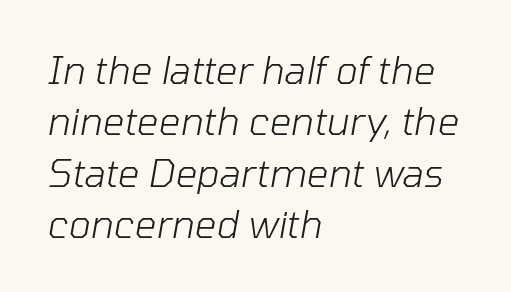
The leading is moderate, giving the passage an even texture. The paragraph has a hard left edge and a soft right edge. The passage shown leans; its letterforms are oblique. Underline: absent. A typesetter would call this proportional, since set widths differ per character.
